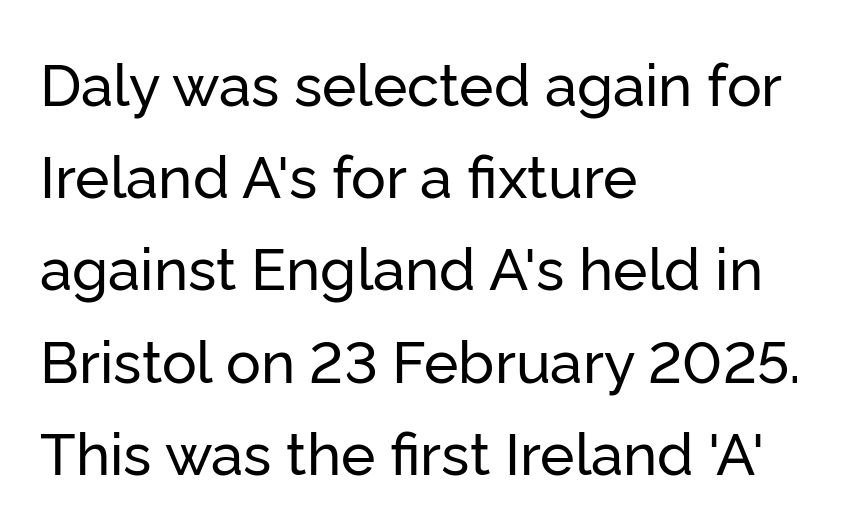
Looks like regular typesetting: each glyph gets only the width it needs. How would I describe the line gaps? Plain and ordinary. Observe the absence of serifs on each vertical stroke in this sample. Just letters on the line, the space beneath them empty. Horizontally, the lines are justified to the leading edge only. What stands out about the letter spacing? Nothing — it is the standard amount.
